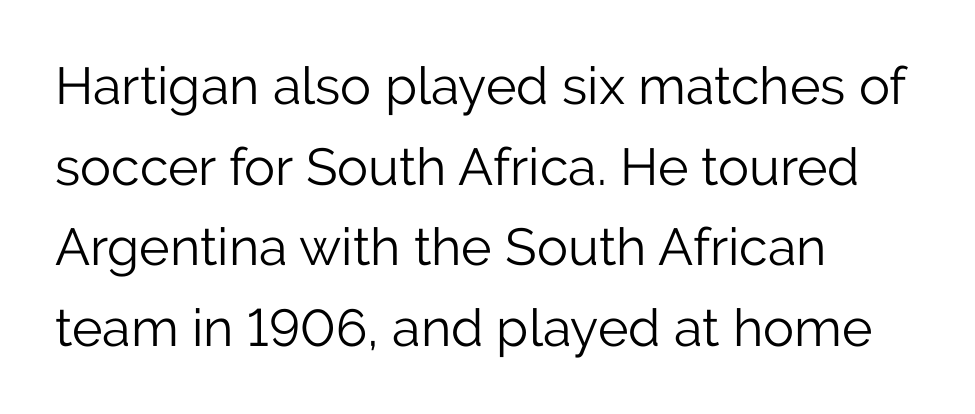
{"serif": "no", "italic": "no", "bold": "no", "weight": "light", "width": "normal", "stroke_contrast": "low", "x_height": "medium", "monospaced": "no", "underline": "no", "align": "left", "line_spacing": "normal", "line_spacing_ratio": 1.55, "letter_spacing": "normal", "letter_spacing_em": 0.0, "glyph_px": 52}
